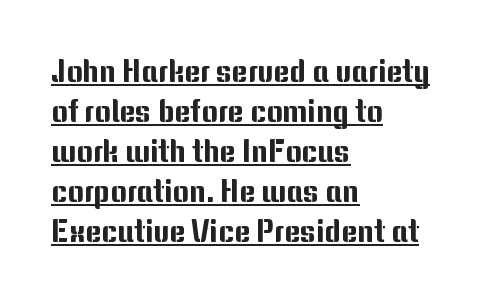
In designer terms, the underline attribute is active on this setting. Regarding leading, the lines here are spaced in the standard way. When letters stand straight like this, we call the style roman or upright. How are the letters spaced? Ordinarily, with no added tracking.
